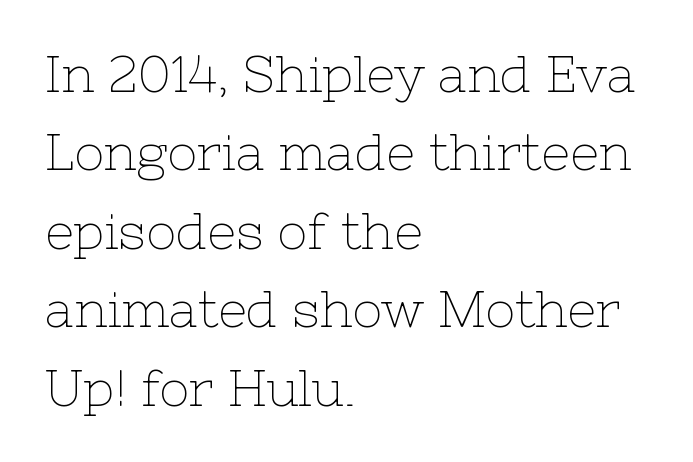
Q: Is the text bold? A: No.
Q: Is the text italic (slanted)? A: No, it is upright.
Q: Is the typeface a serif or a sans-serif typeface? A: Serif.
Q: Is the text underlined? A: No.
Q: How is the paragraph aligned? A: Left-aligned.
Q: Is the spacing between letters normal or unusually wide? A: Normal.
Q: Is the spacing between lines tight, normal or loose? A: Normal.
Q: Width (condensed, normal, or wide)? A: Normal.
Q: Stroke contrast? A: Low.
Q: x-height? A: Medium.
Q: Monospaced? A: No.
